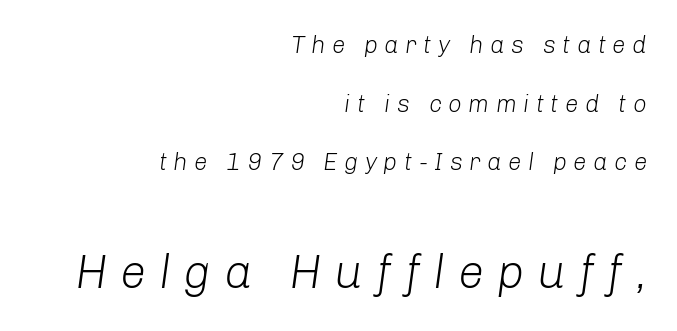
Reading down the column, the eye jumps a long way to each next line. The glyphs look as if they've been sheared to an angle. The designer gave the closing block more size than the opening block. This sample has the flowing, uneven cadence of proportional lettering. The paragraph shown leans on its right margin.
